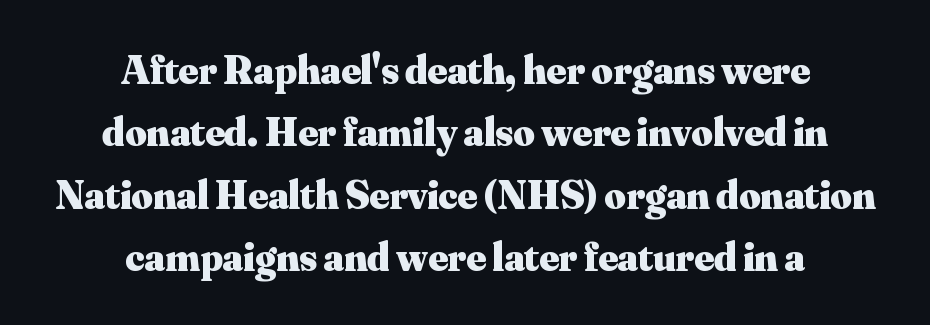
The image shows 41 px heavy serif type, upright; set centered, normal line spacing (1.52x), normal letter spacing, not underlined; medium stroke contrast and a small x-height.
